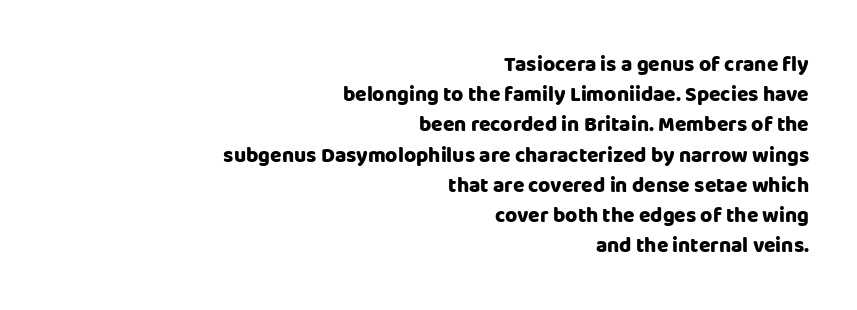
Q: Is the text bold? A: Yes.
Q: Is the text italic (slanted)? A: No, it is upright.
Q: Is the text underlined? A: No.
Q: How is the paragraph aligned? A: Right-aligned.
Q: Is the spacing between letters normal or unusually wide? A: Normal.
Q: Is the spacing between lines tight, normal or loose? A: Normal.
